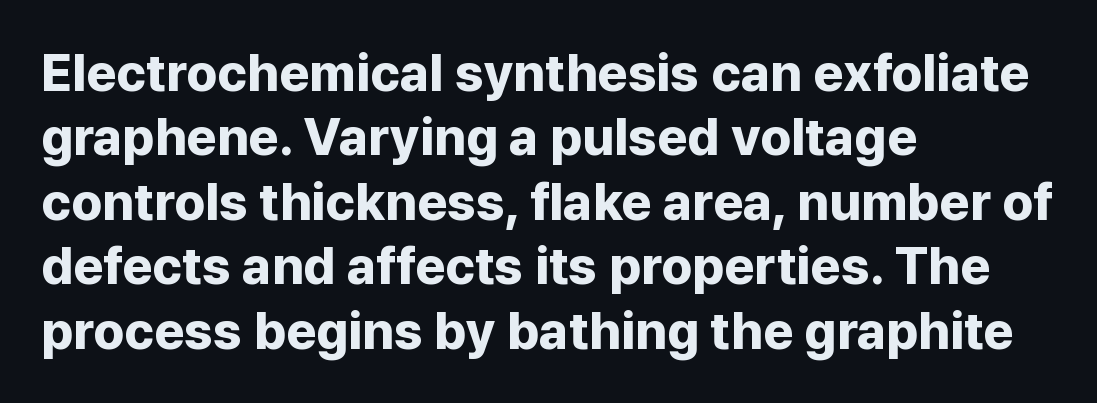
{"serif": "no", "italic": "no", "bold": "yes", "weight": "bold", "width": "normal", "stroke_contrast": "low", "x_height": "medium", "monospaced": "no", "underline": "no", "align": "left", "line_spacing_ratio": 1.24, "letter_spacing": "normal", "letter_spacing_em": 0.0, "glyph_px": 52}
